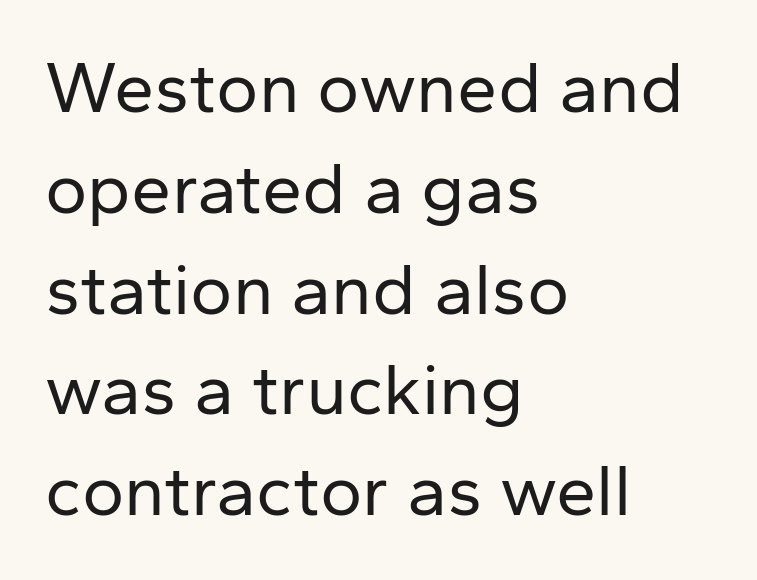
{"serif": "no", "italic": "no", "bold": "no", "weight": "regular", "width": "normal", "stroke_contrast": "low", "x_height": "medium", "monospaced": "no", "underline": "no", "align": "left", "line_spacing": "normal", "line_spacing_ratio": 1.4, "letter_spacing": "normal", "letter_spacing_em": 0.0, "glyph_px": 72}
